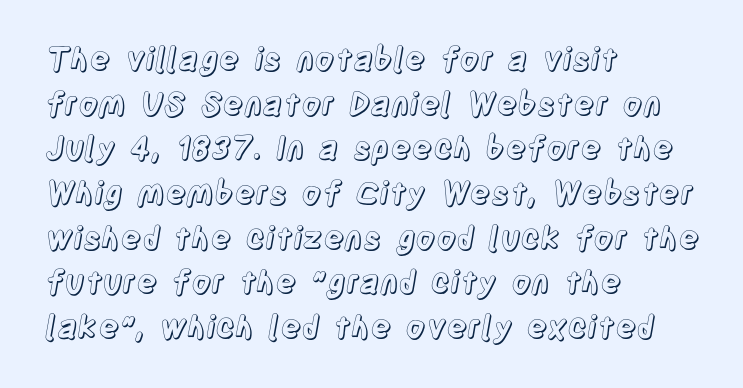
The image shows 31 px condensed type; set left-aligned, normal line spacing (1.44x), normal letter spacing, not underlined; a large x-height.
